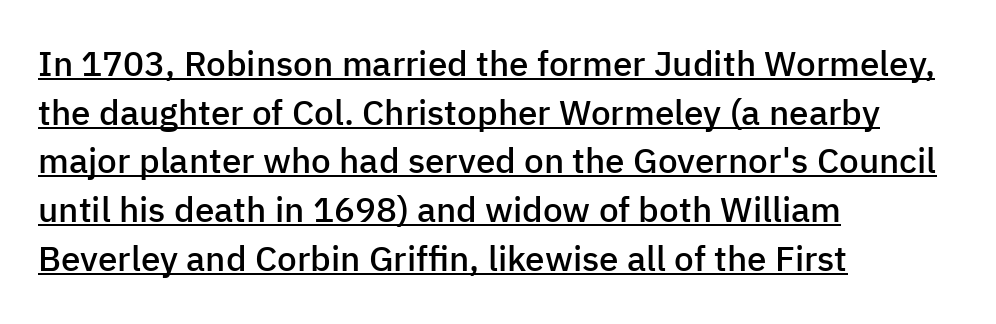
{"serif": "no", "italic": "no", "bold": "semi", "weight": "semibold", "width": "normal", "stroke_contrast": "low", "x_height": "medium", "monospaced": "no", "underline": "yes", "align": "left", "line_spacing": "normal", "line_spacing_ratio": 1.39, "letter_spacing": "normal", "letter_spacing_em": 0.0, "glyph_px": 35}
